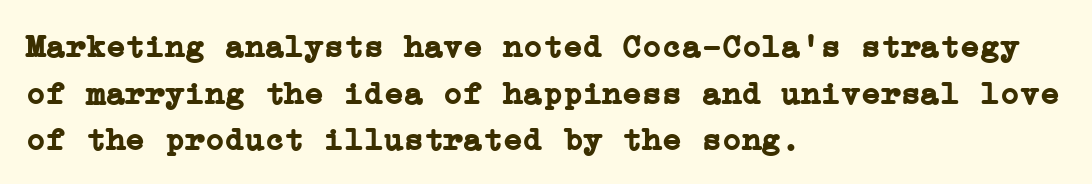
{"serif": "yes", "italic": "no", "bold": "yes", "weight": "semibold", "width": "normal", "stroke_contrast": "low", "x_height": "medium", "underline": "no", "align": "left", "line_spacing": "normal", "line_spacing_ratio": 1.41, "letter_spacing": "normal", "letter_spacing_em": 0.0, "glyph_px": 33}
